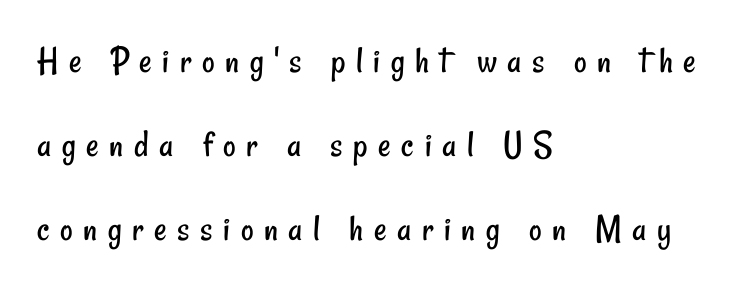
The image shows 39 px regular-weight, condensed sans-serif type; set left-aligned, loose line spacing (2.15x), unusually wide letter spacing (+0.27 em), not underlined; low stroke contrast and a small x-height.
